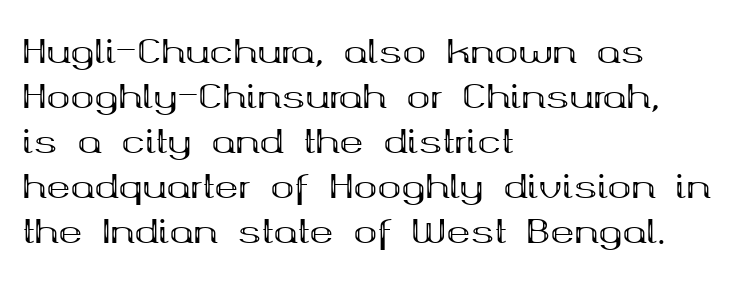
The rendering uses a bold face; every stroke is thick and dark. Compared with typical body copy, the letter spacing here is the same. Students, observe: this is what conventionally led text looks like. When letters stand straight like this, we call the style roman or upright.
